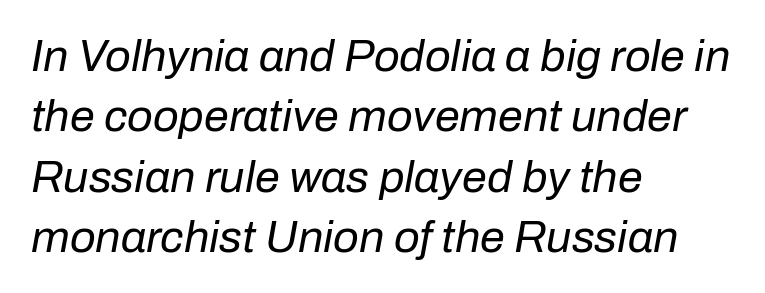
The image shows 45 px regular-weight type, italic (leaning right); set left-aligned, normal line spacing (1.34x), normal letter spacing, not underlined; low stroke contrast and a medium x-height.
